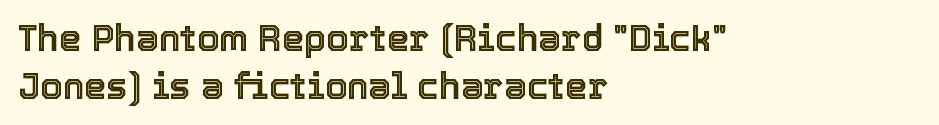
The image shows 36 px text type, upright; set left-aligned, normal line spacing (1.33x), normal letter spacing, not underlined; a medium x-height.
